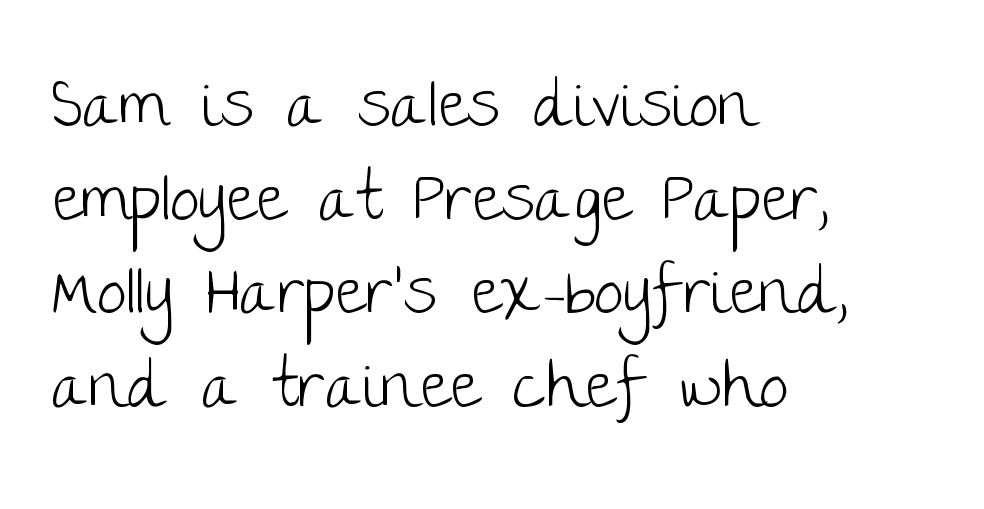
The image shows 66 px light sans-serif type, upright; set left-aligned, normal line spacing (1.42x), normal letter spacing, not underlined; low stroke contrast and a large x-height.
